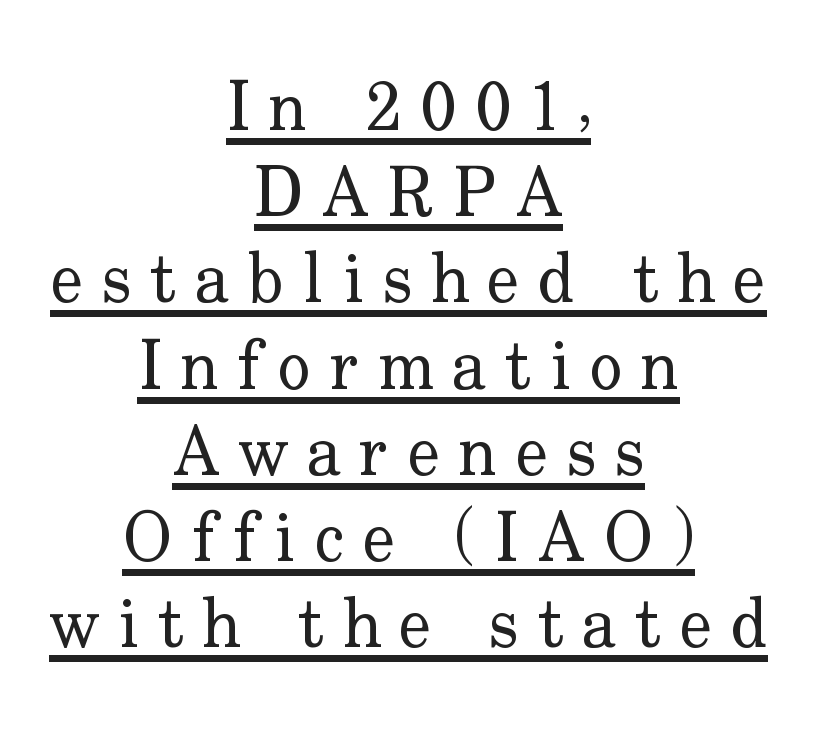
{"serif": "yes", "italic": "no", "bold": "no", "weight": "regular", "width": "normal", "stroke_contrast": "low", "x_height": "small", "monospaced": "no", "underline": "yes", "align": "center", "line_spacing": "normal", "line_spacing_ratio": 1.25, "letter_spacing": "wide", "letter_spacing_em": 0.27, "glyph_px": 69}
